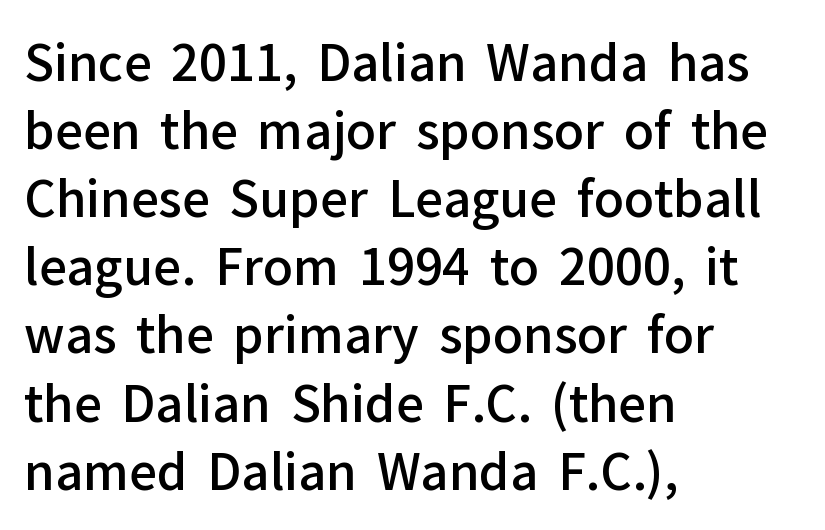
The typography opts for an upright posture over an oblique one. The passage shown has conventional tracking throughout. Spacing verdict: proportional, widths tailored to each character. The typeface chosen for these lines omits serifs. Beneath every word, the page is bare.
